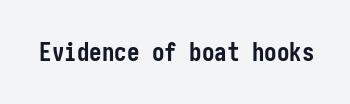
Underlining? Definitely not there. Strong, thick strokes mark this as bold type. This sample uses an upright cut, with every glyph sitting square on the baseline. A typesetter would call this zero additional tracking.
